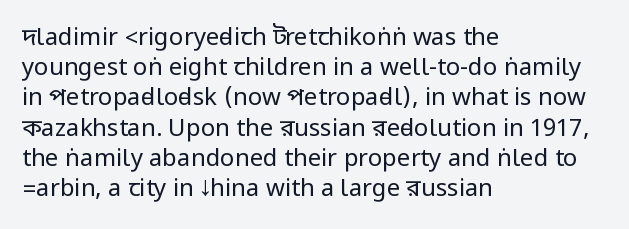
The weight would be labelled regular, book, light, or lighter still. Every stem runs plumb, perpendicular to the baseline. Descender tails drop into unmarked territory. One glance says typical: line gaps are just what's usual.
